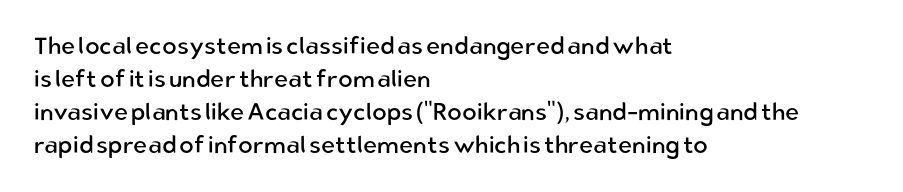
{"italic": "no", "bold": "no", "underline": "no", "align": "left", "line_spacing": "normal", "line_spacing_ratio": 1.37, "letter_spacing": "normal", "letter_spacing_em": 0.0, "glyph_px": 24}
